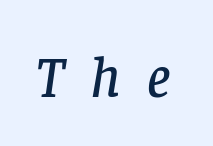
This is serif lettering, the kind often seen in printed books. Emphasis-style slanted type is in use. Looks like regular typesetting: each glyph gets only the width it needs. The rendering inserts visible extra space after every character.
